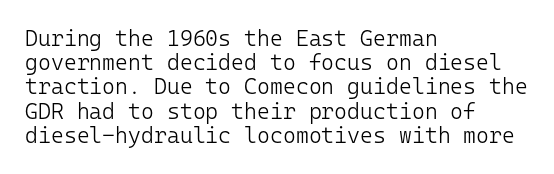
The image shows 22 px text type, upright; set left-aligned, tight line spacing (1.1x), normal letter spacing, not underlined.
